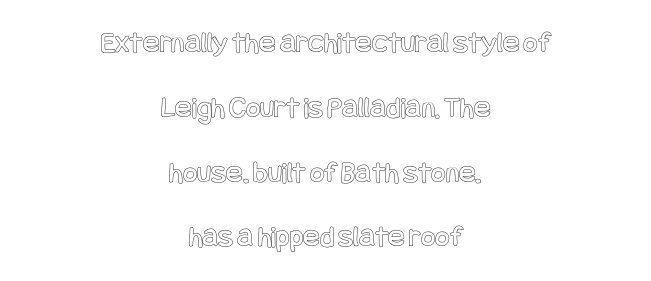
The image shows 31 px condensed type, upright; set centered, loose line spacing (2.09x), normal letter spacing, not underlined; a large x-height.
